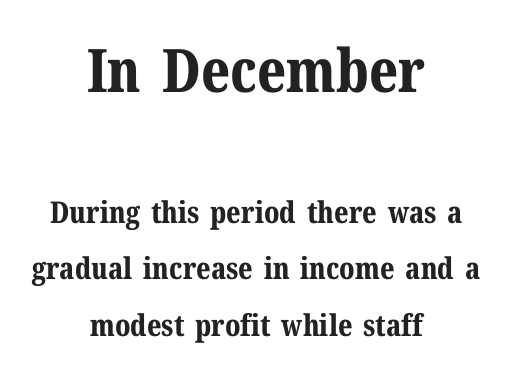
Size contrast runs from large at the top to small at the bottom. Characters remain perfectly vertical along every line. The passage shown is emphatically bold. No extra tracking has been applied to these lines. The passage shown is typed in a proportional face where columns would drift. Neither beginnings nor endings align; midpoints do.
